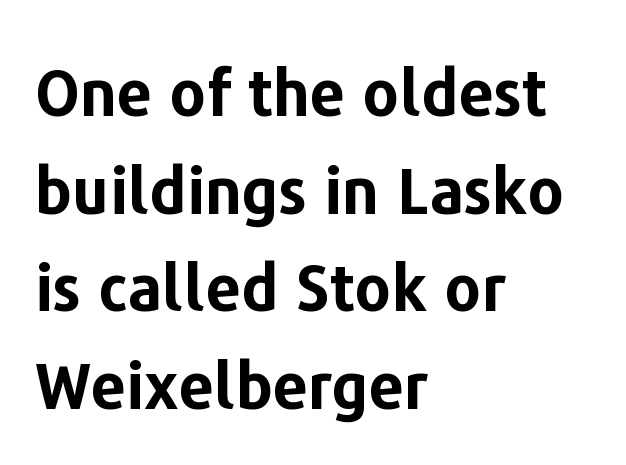
What's the leading like? Ordinary, nothing unusual. Set as a true bold cut, around the 700 mark. Only glyphs here, with clear space below each row. Caption: multi-line text, flush left, ragged right.
